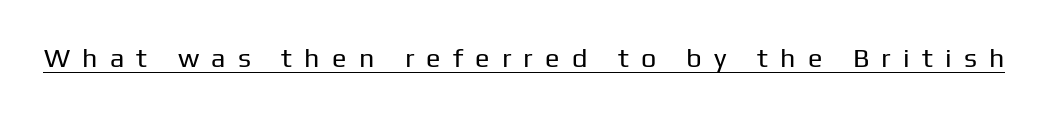
The image shows 27 px text type, upright; set unusually wide letter spacing (+0.45 em), underlined.
